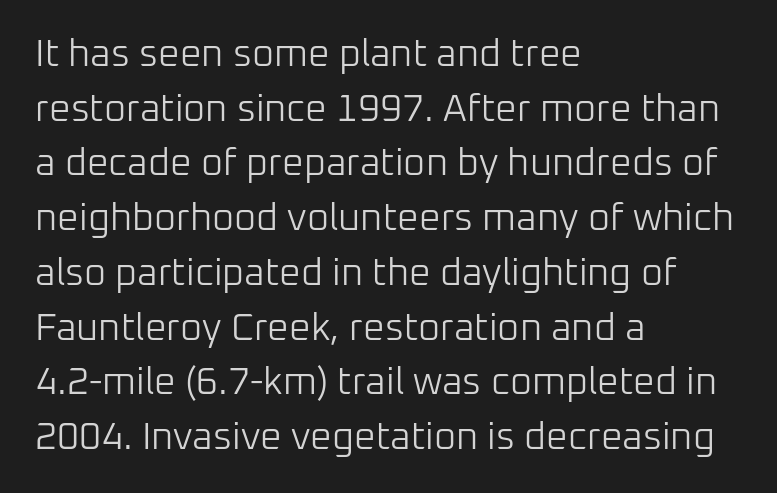
Q: Is the text bold? A: No.
Q: Is the text italic (slanted)? A: No, it is upright.
Q: Is the typeface a serif or a sans-serif typeface? A: Sans-serif.
Q: Is the text underlined? A: No.
Q: How is the paragraph aligned? A: Left-aligned.
Q: Is the spacing between letters normal or unusually wide? A: Normal.
Q: Is the spacing between lines tight, normal or loose? A: Normal.
Q: Width (condensed, normal, or wide)? A: Normal.
Q: Stroke contrast? A: Low.
Q: x-height? A: Medium.
Q: Monospaced? A: No.
